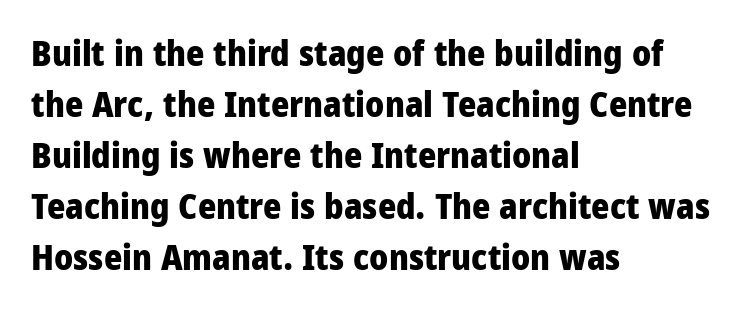
The image shows 35 px heavy, condensed sans-serif type, upright; set left-aligned, normal line spacing (1.46x), normal letter spacing, not underlined; low stroke contrast and a large x-height.
